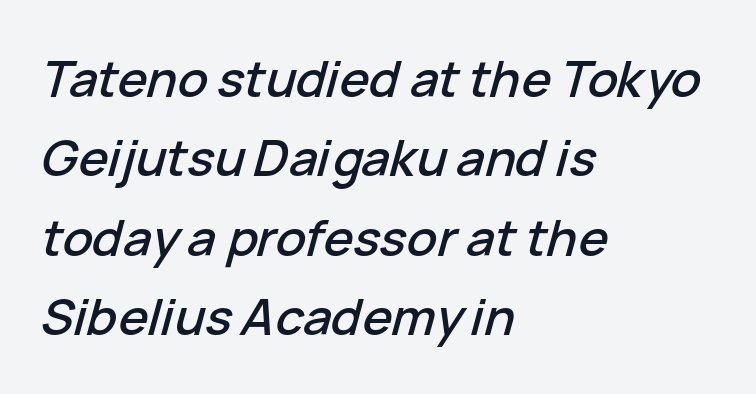
The image shows 50 px text type, italic (leaning right); set left-aligned, normal line spacing (1.59x), normal letter spacing, not underlined; low stroke contrast and a medium x-height.
